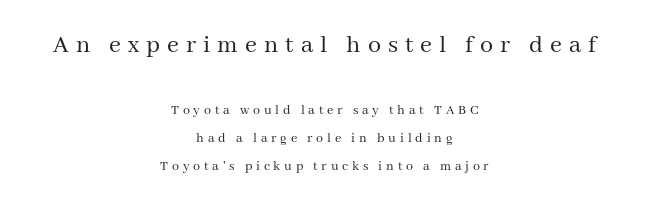
The image shows 26 px text type, upright; set centered, loose line spacing (1.98x), unusually wide letter spacing (+0.27 em), not underlined; the first (top) block is 1.86x larger.
